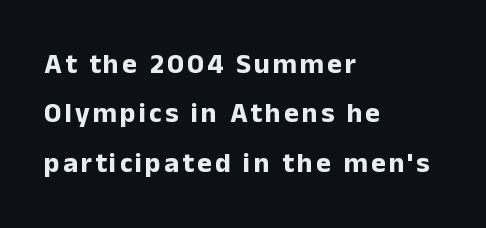
The image shows 28 px bold sans-serif type, upright; set left-aligned, line spacing 1.76x, not underlined; low stroke contrast and a medium x-height.
